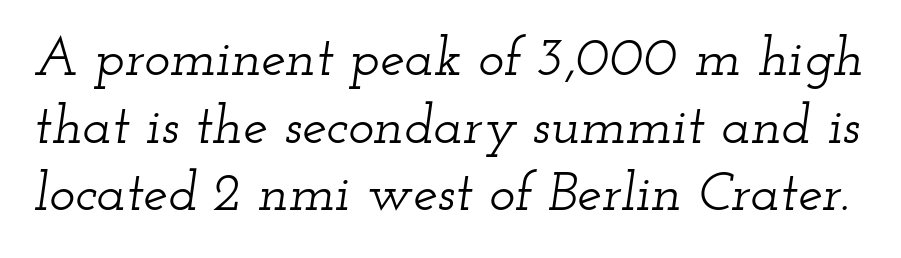
Q: Is the text italic (slanted)? A: Yes, it leans right by about 12 degrees.
Q: Is the typeface a serif or a sans-serif typeface? A: Serif.
Q: Is the text underlined? A: No.
Q: Is the spacing between letters normal or unusually wide? A: Normal.
Q: Width (condensed, normal, or wide)? A: Wide.
Q: Stroke contrast? A: Low.
Q: x-height? A: Small.
Q: Monospaced? A: No.
